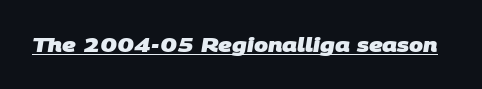
The sample's only ornament is a line tracing under the words. Heavy-handed strokes throughout: this text is bold. Tracking here is standard; glyphs follow each other at the usual distance.
